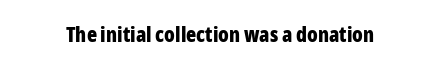
The image shows 21 px bold type, upright; set normal letter spacing, not underlined.
